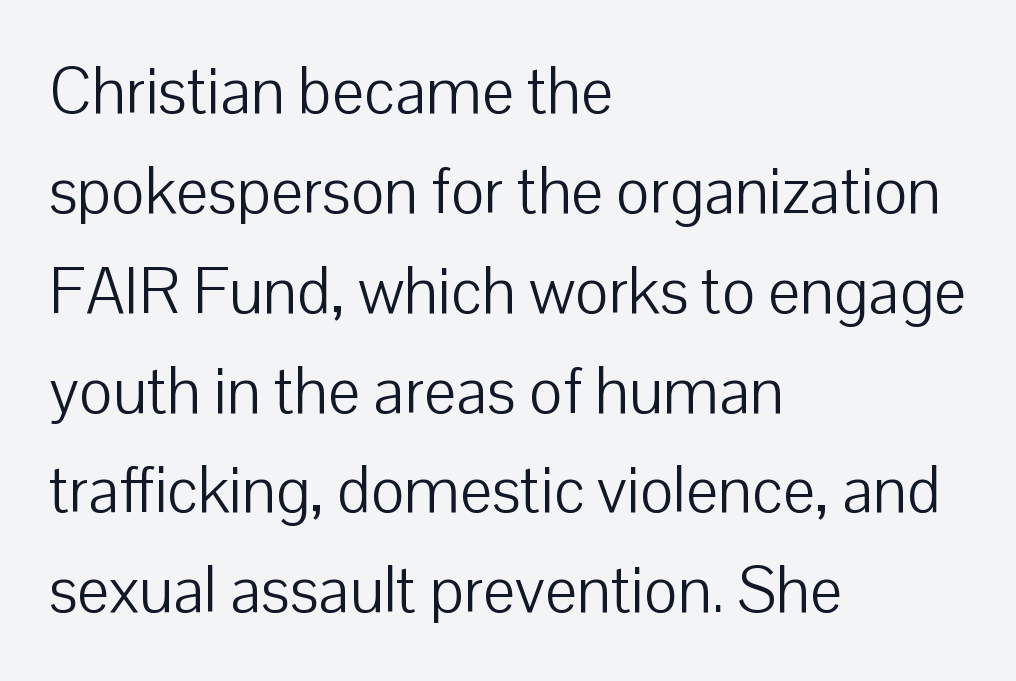
{"serif": "no", "italic": "no", "bold": "no", "weight": "light", "width": "normal", "stroke_contrast": "low", "x_height": "medium", "monospaced": "no", "underline": "no", "align": "left", "line_spacing": "normal", "line_spacing_ratio": 1.56, "letter_spacing": "normal", "letter_spacing_em": 0.0, "glyph_px": 64}
